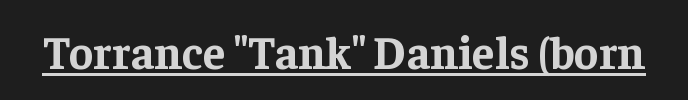
Spacing between characters is what you'd get straight out of the box. Heavy, bold letterforms. The lettering stays uniformly vertical, giving the passage a roman look. What decoration does the sample have? An underline. Stroke terminals: seriffed.
